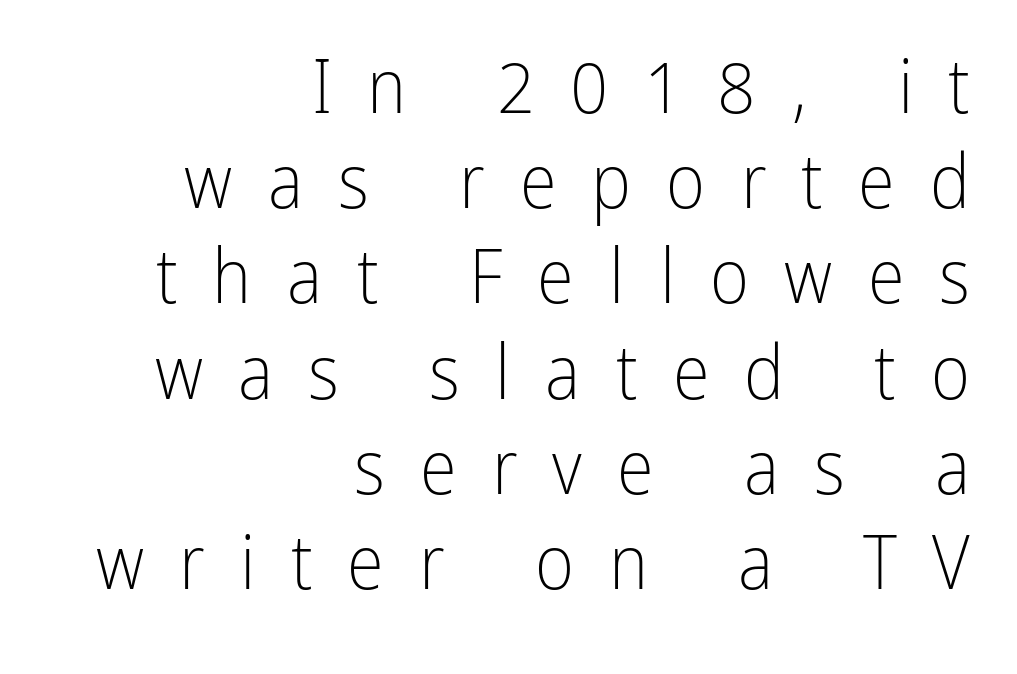
{"serif": "no", "italic": "no", "bold": "no", "weight": "light", "width": "condensed", "stroke_contrast": "low", "x_height": "medium", "monospaced": "no", "underline": "no", "align": "right", "line_spacing": "normal", "line_spacing_ratio": 1.27, "letter_spacing": "wide", "letter_spacing_em": 0.47, "glyph_px": 75}
